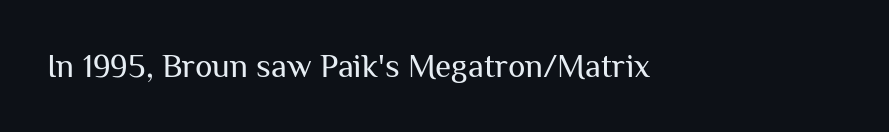
The image shows 33 px regular-weight sans-serif type, upright; set normal letter spacing, not underlined; medium stroke contrast and a medium x-height.
